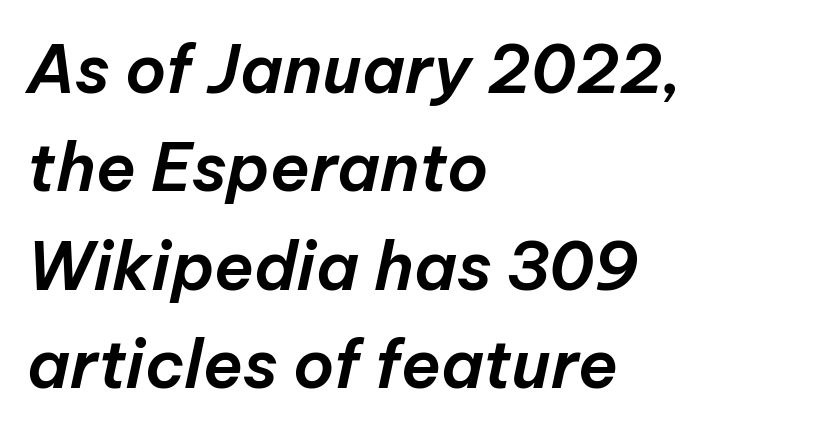
{"italic": "yes", "lean": "right", "slant_degrees": 12, "width": "normal", "stroke_contrast": "low", "x_height": "medium", "monospaced": "no", "underline": "no", "align": "left", "line_spacing": "normal", "line_spacing_ratio": 1.49, "letter_spacing": "normal", "letter_spacing_em": 0.0, "glyph_px": 66}
